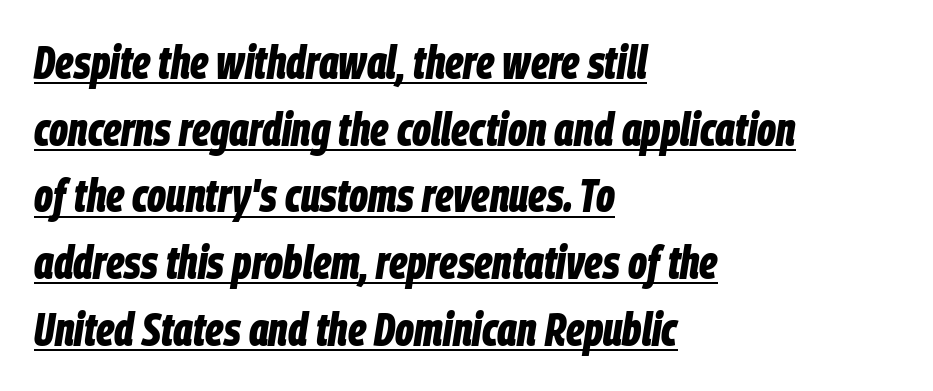
Q: Is the text bold? A: Yes.
Q: Is the text italic (slanted)? A: Yes, it leans right by about 9 degrees.
Q: Is the text underlined? A: Yes.
Q: How is the paragraph aligned? A: Left-aligned.
Q: Is the spacing between letters normal or unusually wide? A: Normal.
Q: Is the spacing between lines tight, normal or loose? A: Normal.
Q: Width (condensed, normal, or wide)? A: Condensed.
Q: Stroke contrast? A: Low.
Q: x-height? A: Large.
Q: Monospaced? A: No.
